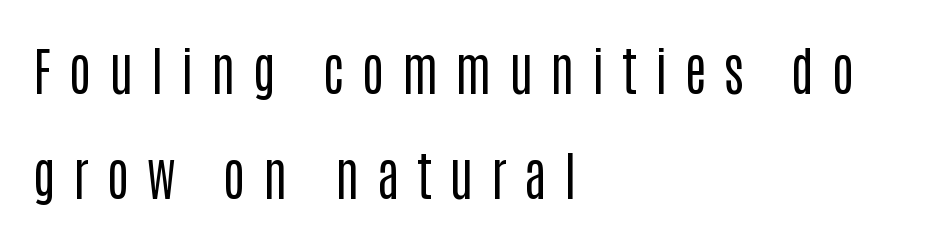
Q: Is the text bold? A: No.
Q: Is the text italic (slanted)? A: No, it is upright.
Q: Is the typeface a serif or a sans-serif typeface? A: Sans-serif.
Q: Is the text underlined? A: No.
Q: How is the paragraph aligned? A: Left-aligned.
Q: Is the spacing between letters normal or unusually wide? A: Unusually wide.
Q: Is the spacing between lines tight, normal or loose? A: Loose.
Q: Width (condensed, normal, or wide)? A: Condensed.
Q: Stroke contrast? A: Low.
Q: x-height? A: Large.
Q: Monospaced? A: No.
